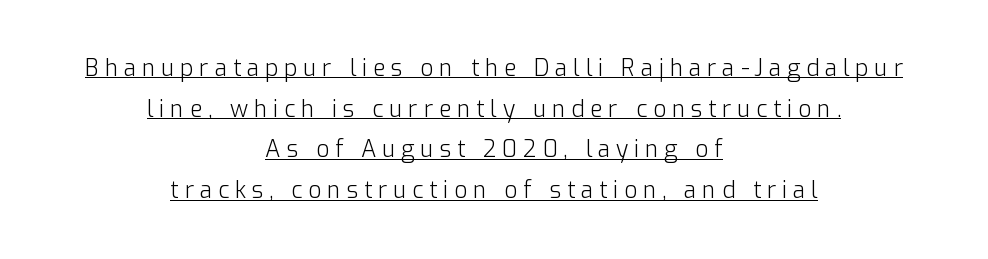
{"italic": "no", "bold": "no", "underline": "yes", "align": "center", "line_spacing_ratio": 1.77, "letter_spacing": "wide", "letter_spacing_em": 0.25, "glyph_px": 23}
